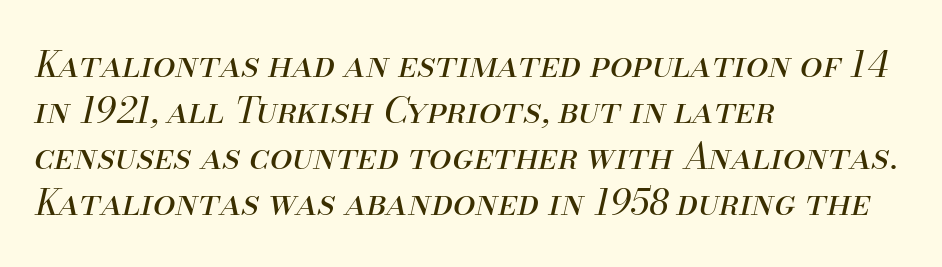
Q: Is the text bold? A: No.
Q: Is the text italic (slanted)? A: Yes, it leans right by about 13 degrees.
Q: Is the text underlined? A: No.
Q: How is the paragraph aligned? A: Left-aligned.
Q: Is the spacing between letters normal or unusually wide? A: Normal.
Q: Is the spacing between lines tight, normal or loose? A: Normal.
Q: Width (condensed, normal, or wide)? A: Normal.
Q: Stroke contrast? A: Medium.
Q: x-height? A: Small.
Q: Monospaced? A: No.
